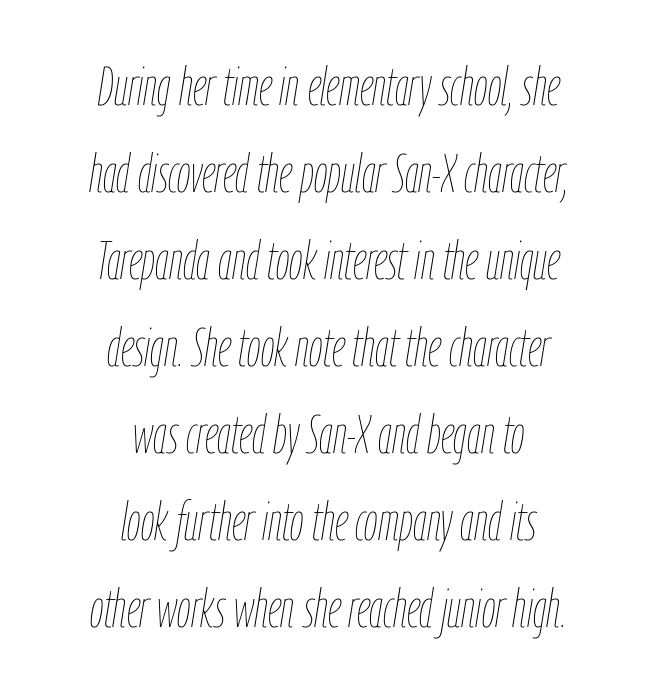
The image shows 54 px thin, condensed type, italic (leaning right); set centered, normal line spacing (1.61x), normal letter spacing, not underlined; low stroke contrast and a medium x-height.
